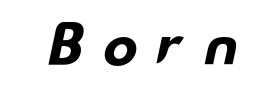
Q: Is the text bold? A: Yes.
Q: Is the typeface a serif or a sans-serif typeface? A: Sans-serif.
Q: Is the text underlined? A: No.
Q: Is the spacing between letters normal or unusually wide? A: Unusually wide.
Q: Width (condensed, normal, or wide)? A: Wide.
Q: Stroke contrast? A: Low.
Q: x-height? A: Small.
Q: Monospaced? A: No.
